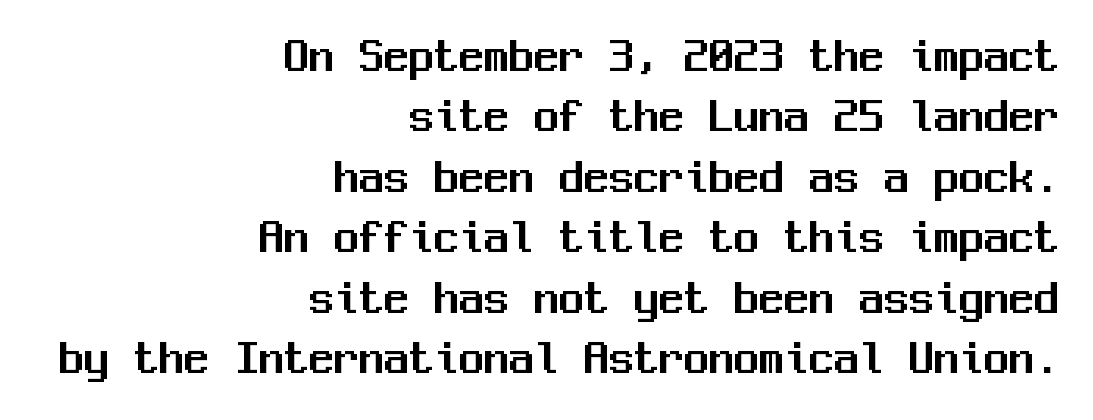
{"serif": "no", "italic": "no", "width": "normal", "stroke_contrast": "medium", "x_height": "medium", "monospaced": "yes", "underline": "no", "align": "right", "line_spacing_ratio": 1.21, "letter_spacing": "normal", "letter_spacing_em": 0.0, "glyph_px": 50}
